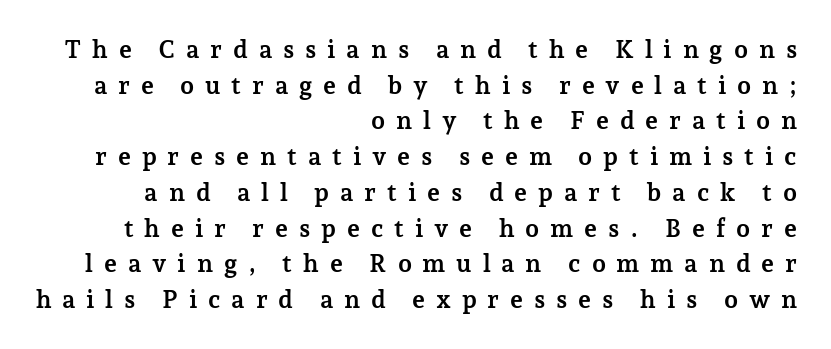
The image shows 25 px bold type, upright; set right-aligned, normal line spacing (1.43x), unusually wide letter spacing (+0.43 em), not underlined.
